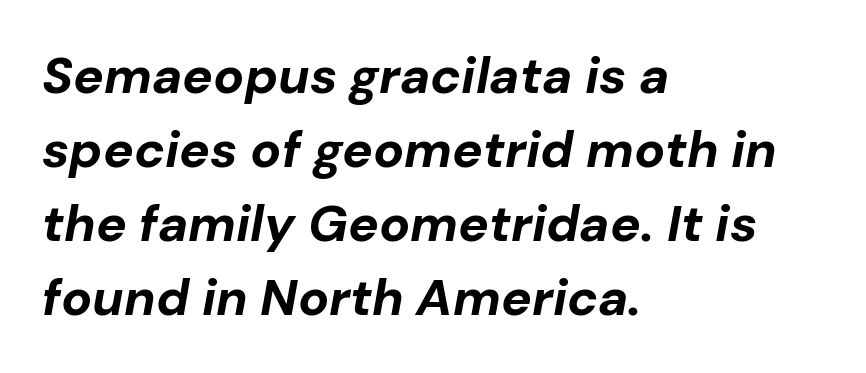
Q: Is the text bold? A: Yes.
Q: Is the text italic (slanted)? A: Yes, it leans right by about 10 degrees.
Q: Is the text underlined? A: No.
Q: How is the paragraph aligned? A: Left-aligned.
Q: Is the spacing between letters normal or unusually wide? A: Normal.
Q: Is the spacing between lines tight, normal or loose? A: Normal.
Q: Width (condensed, normal, or wide)? A: Normal.
Q: Stroke contrast? A: Low.
Q: x-height? A: Medium.
Q: Monospaced? A: No.
